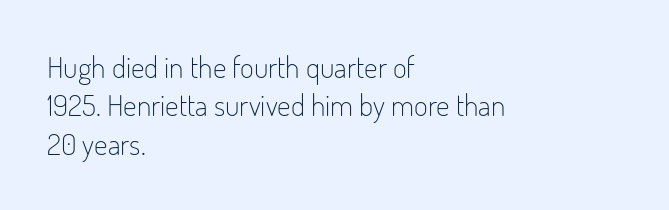
{"serif": "no", "italic": "no", "bold": "no", "weight": "light", "width": "condensed", "stroke_contrast": "low", "x_height": "small", "monospaced": "no", "underline": "no", "align": "left", "line_spacing": "normal", "line_spacing_ratio": 1.28, "letter_spacing": "normal", "letter_spacing_em": 0.0, "glyph_px": 30}
